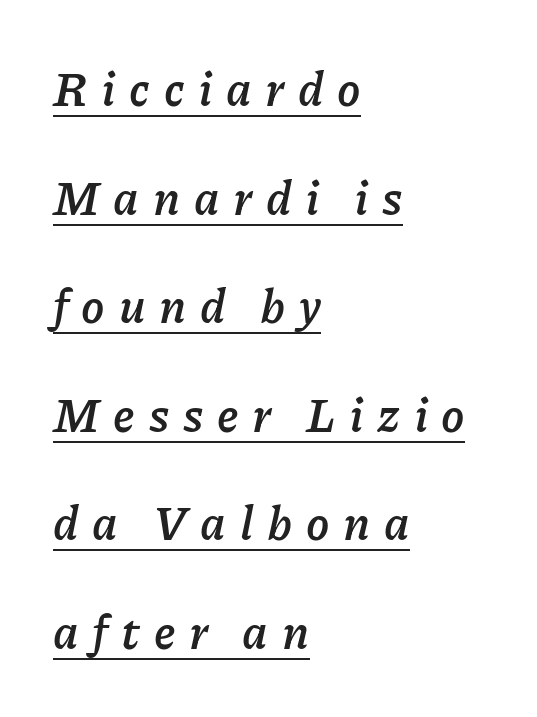
The image shows 47 px semibold type, italic (leaning right); set left-aligned, loose line spacing (2.31x), unusually wide letter spacing (+0.29 em), underlined; low stroke contrast and a medium x-height.
